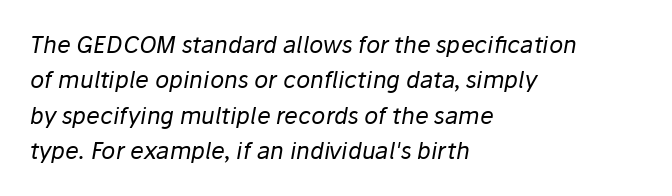
{"italic": "yes", "lean": "right", "slant_degrees": 10, "bold": "no", "underline": "no", "align": "left", "line_spacing": "normal", "line_spacing_ratio": 1.54, "letter_spacing": "normal", "letter_spacing_em": 0.0, "glyph_px": 23}
